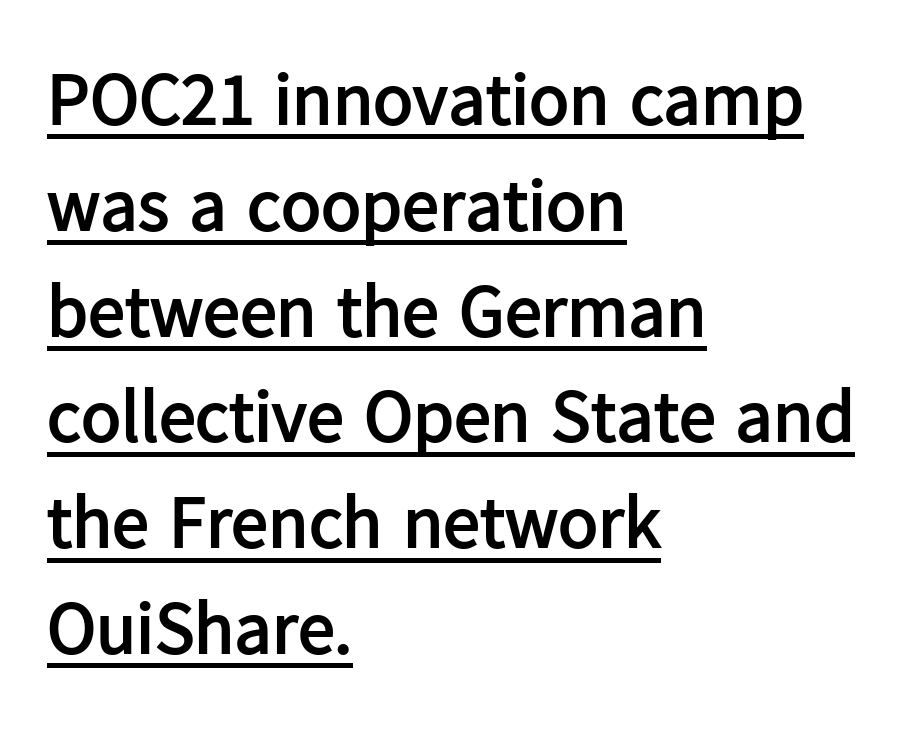
Notice how descenders clear the ascenders below comfortably — that's standard leading. Notice how the stems are strictly vertical — no italics here. Its strokes are broad and dark, the hallmark of bold type. The passage shown is typed in a proportional face where columns would drift.
